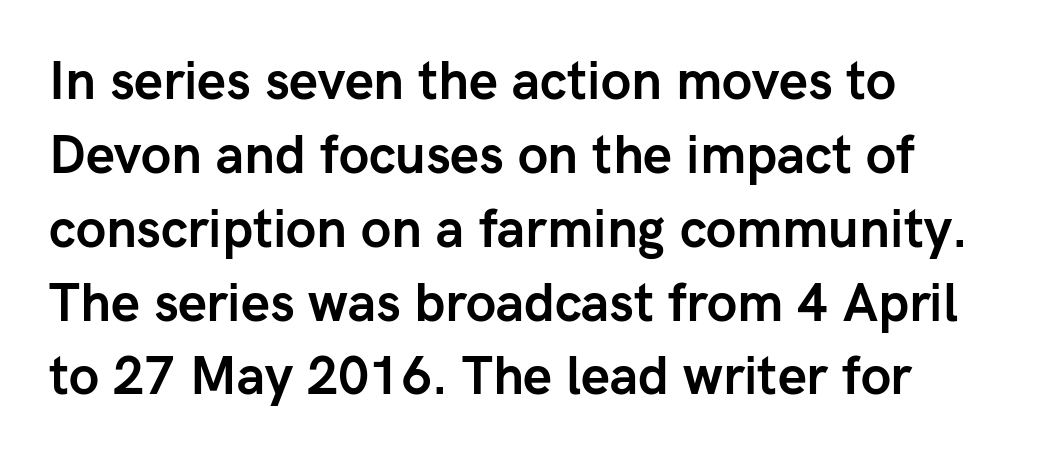
Q: Is the text bold? A: Yes.
Q: Is the text italic (slanted)? A: No, it is upright.
Q: Is the typeface a serif or a sans-serif typeface? A: Sans-serif.
Q: Is the text underlined? A: No.
Q: Is the spacing between letters normal or unusually wide? A: Normal.
Q: Is the spacing between lines tight, normal or loose? A: Normal.
Q: Width (condensed, normal, or wide)? A: Normal.
Q: Stroke contrast? A: Low.
Q: x-height? A: Medium.
Q: Monospaced? A: No.
